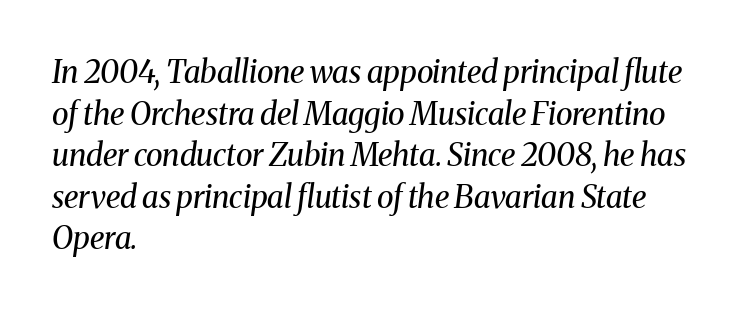
On a weight scale, this lands at 450 or below. Is there much room between lines? A standard amount, neither cramped nor airy. Spacing verdict: proportional, widths tailored to each character. The gaps between neighbouring characters are ordinary and unremarkable.
